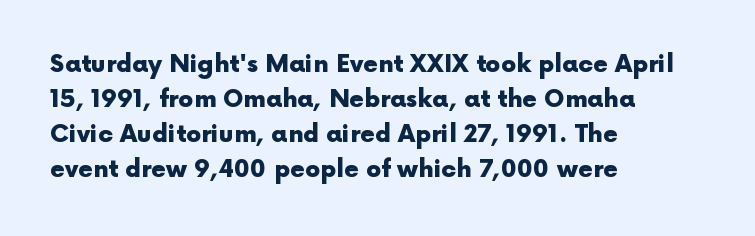
A classic flush-left, rag-right setting is used for this passage. The strokes are fattened all the way to bold. Plain, unruled lines of type. Tracking value appears to be zero — textbook default spacing.
